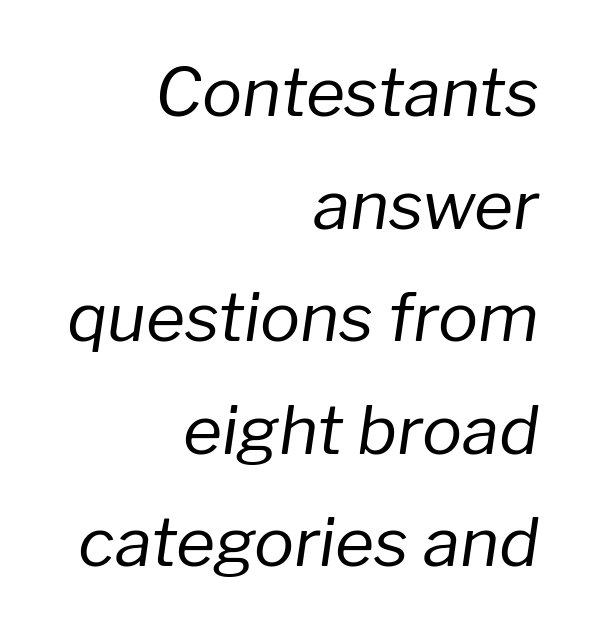
The image shows 67 px regular-weight type, italic (leaning right); set right-aligned, normal line spacing (1.68x), normal letter spacing, not underlined; low stroke contrast and a medium x-height.
